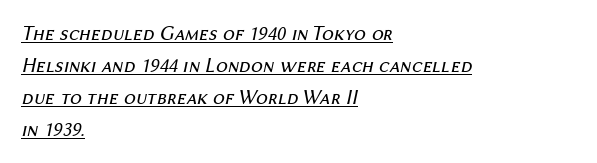
Q: Is the text bold? A: No.
Q: Is the text italic (slanted)? A: Yes, it leans right by about 12 degrees.
Q: Is the text underlined? A: Yes.
Q: How is the paragraph aligned? A: Left-aligned.
Q: Is the spacing between letters normal or unusually wide? A: Normal.
Q: Is the spacing between lines tight, normal or loose? A: Normal.
